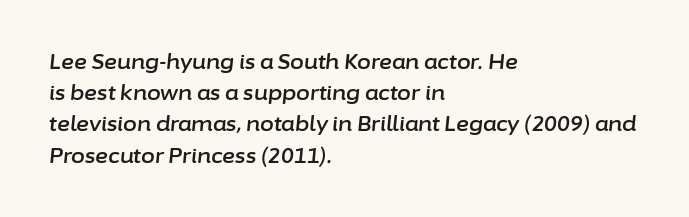
{"italic": "yes", "lean": "right", "slant_degrees": 6, "underline": "no", "align": "left", "line_spacing": "normal", "line_spacing_ratio": 1.56, "letter_spacing": "normal", "letter_spacing_em": 0.0, "glyph_px": 20}
